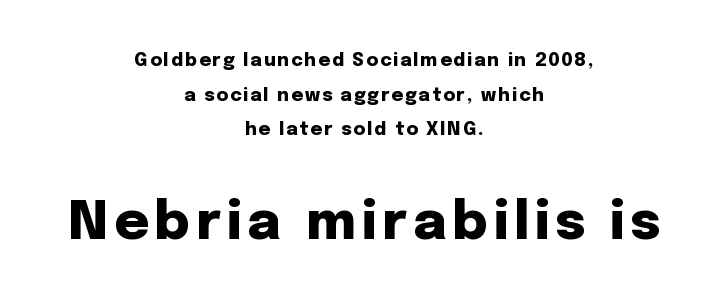
Q: Is the text bold? A: Yes.
Q: Is the text italic (slanted)? A: No, it is upright.
Q: Is the typeface a serif or a sans-serif typeface? A: Sans-serif.
Q: Is the text underlined? A: No.
Q: How is the paragraph aligned? A: Centered.
Q: Is the spacing between lines tight, normal or loose? A: Loose.
Q: Which block of text is set in a larger size, the first (top) or the second (bottom)? A: The second (bottom) one.
Q: Width (condensed, normal, or wide)? A: Normal.
Q: Stroke contrast? A: Low.
Q: x-height? A: Medium.
Q: Monospaced? A: No.
